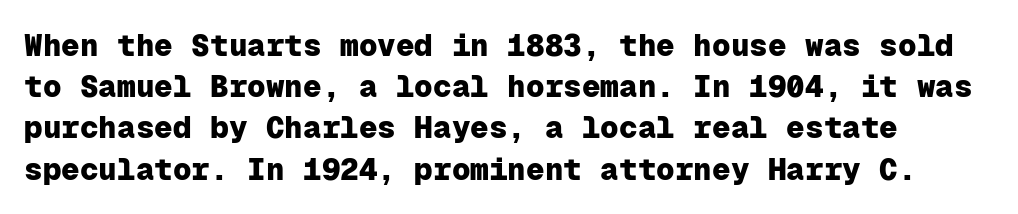
The image shows 31 px heavy sans-serif type, upright, monospaced; set normal line spacing (1.33x), normal letter spacing, not underlined; low stroke contrast and a medium x-height.
